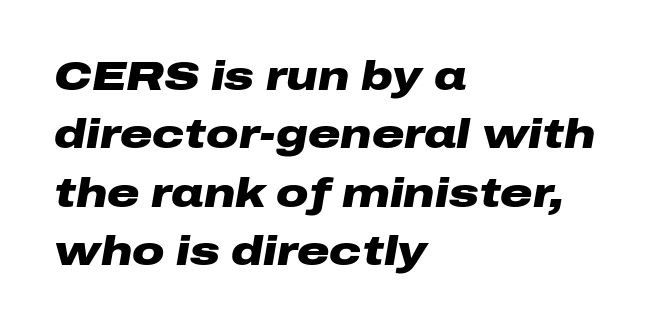
{"italic": "yes", "lean": "right", "slant_degrees": 10, "bold": "yes", "weight": "heavy", "width": "wide", "stroke_contrast": "low", "x_height": "medium", "monospaced": "no", "underline": "no", "align": "left", "line_spacing": "normal", "line_spacing_ratio": 1.46, "letter_spacing": "normal", "letter_spacing_em": 0.0, "glyph_px": 40}
